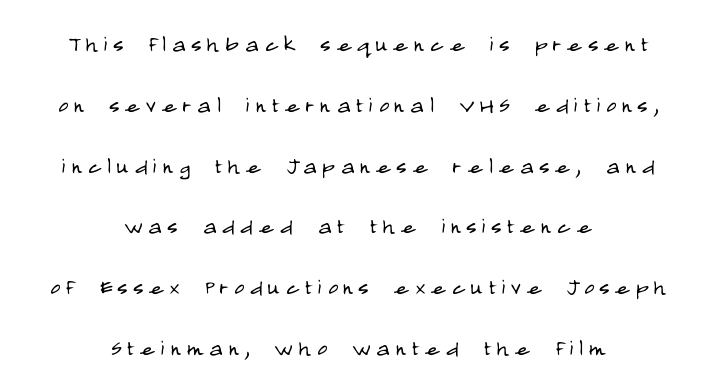
The image shows 28 px light, condensed sans-serif type, upright; set centered, loose line spacing (2.17x), unusually wide letter spacing (+0.2 em), not underlined; low stroke contrast and a large x-height.
